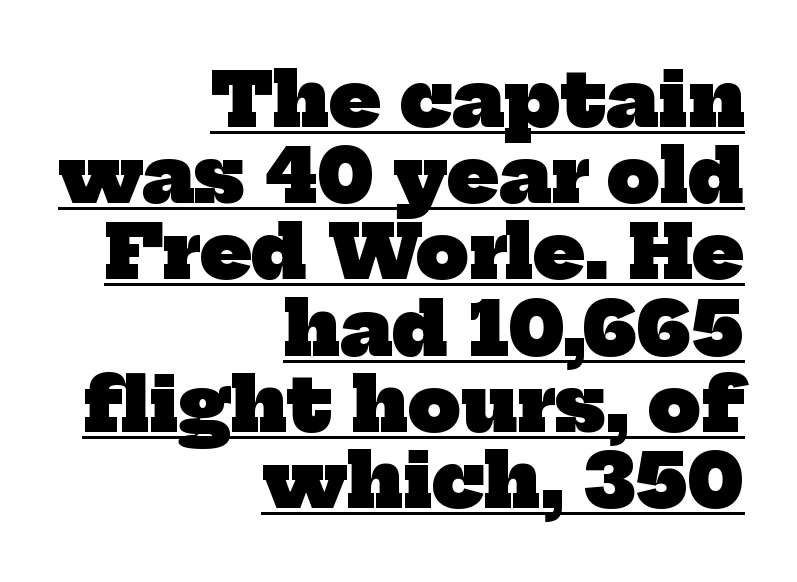
The typesetting leans heavy: a genuine bold. Every row of glyphs terminates at an identical x-position on the right. The typesetter has applied underlining to the passage shown. Do the characters align in a grid? No, the font is proportional. This block would grow much taller if given ordinary leading; it's compressed now.
